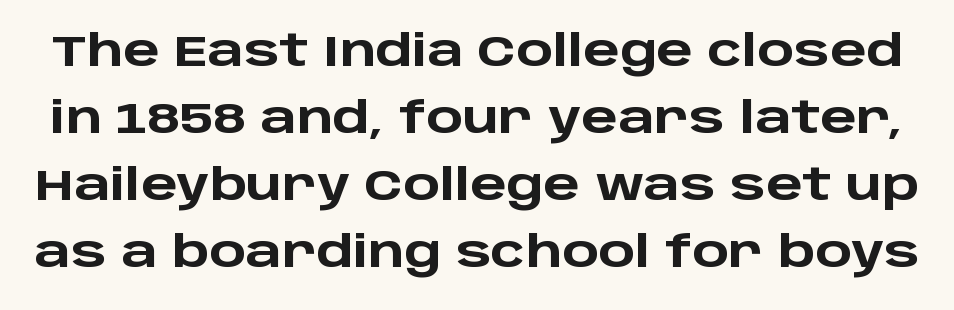
The image shows 43 px heavy, wide sans-serif type, upright; set normal line spacing (1.56x), normal letter spacing, not underlined; low stroke contrast and a large x-height.
